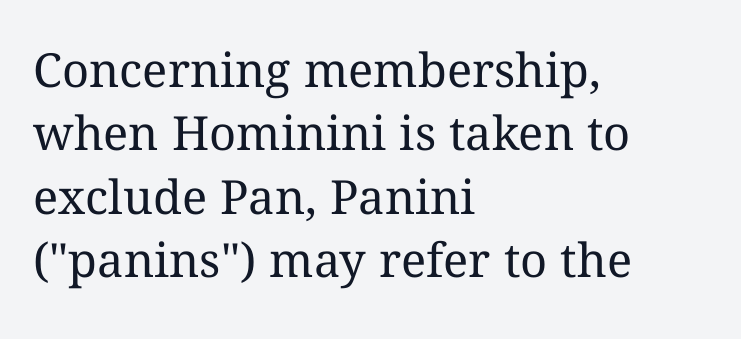
The image shows 47 px regular-weight type, upright; set left-aligned, normal line spacing (1.35x), normal letter spacing, not underlined; medium stroke contrast and a medium x-height.
